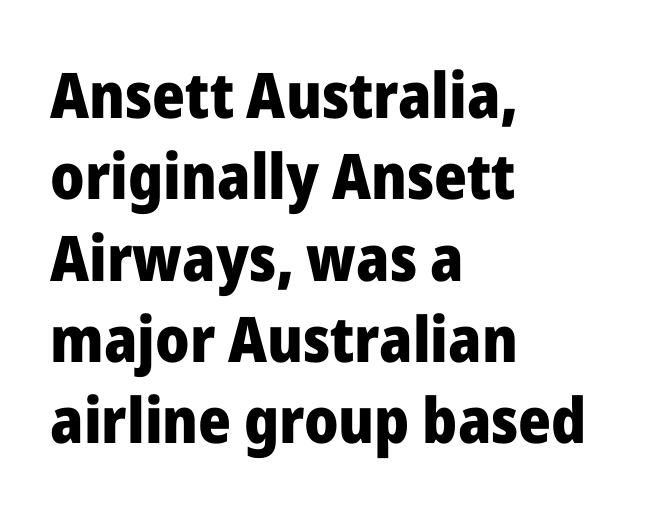
These lines keep a tight, regular rhythm from letter to letter. Do the characters align in a grid? No, the font is proportional. A bare baseline throughout the passage. Stroke thickness is high; the sample reads as a true bold.
